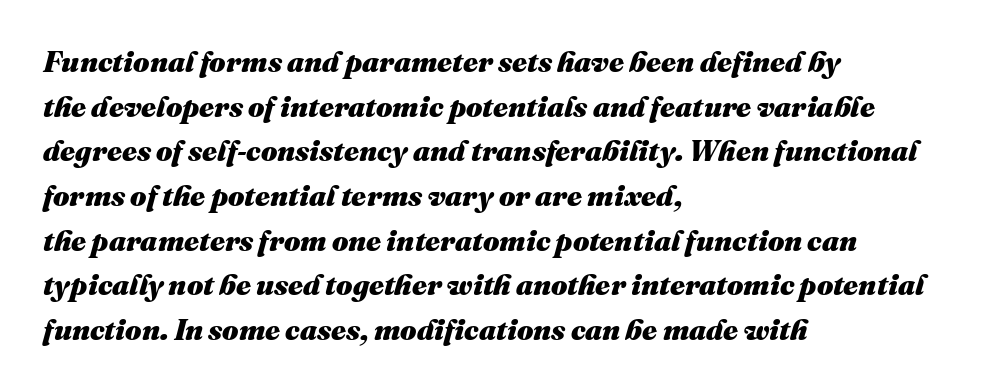
Q: Is the text bold? A: Yes.
Q: Is the text italic (slanted)? A: Yes, it leans right by about 16 degrees.
Q: Is the text underlined? A: No.
Q: How is the paragraph aligned? A: Left-aligned.
Q: Is the spacing between letters normal or unusually wide? A: Normal.
Q: Is the spacing between lines tight, normal or loose? A: Normal.
Q: Width (condensed, normal, or wide)? A: Normal.
Q: Stroke contrast? A: Medium.
Q: x-height? A: Medium.
Q: Monospaced? A: No.
